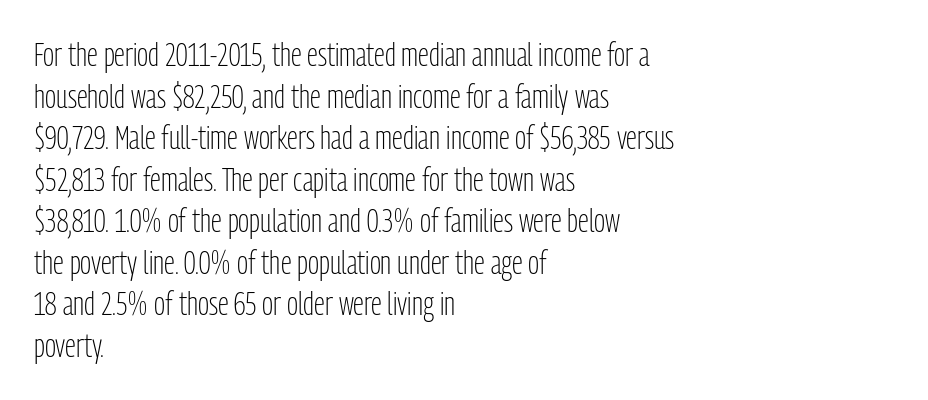
The line texture is even and compact thanks to regular tracking. Heft: none added — not bold. Varying glyph widths throughout — classic text-font behaviour. Letterform terminals end flat and unadorned throughout the passage. Casual observation: everything's shoved over to the left. These lines sit exactly where default settings would place them.
